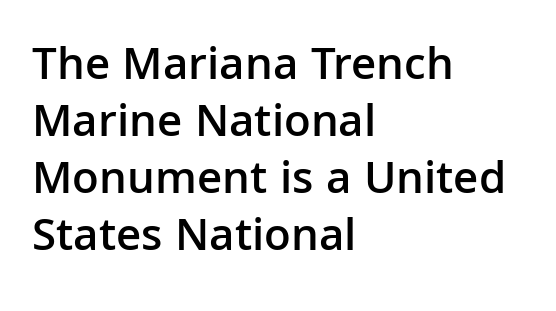
Q: Is the text bold? A: Semi-bold.
Q: Is the text italic (slanted)? A: No, it is upright.
Q: Is the typeface a serif or a sans-serif typeface? A: Sans-serif.
Q: Is the text underlined? A: No.
Q: How is the paragraph aligned? A: Left-aligned.
Q: Is the spacing between letters normal or unusually wide? A: Normal.
Q: Width (condensed, normal, or wide)? A: Normal.
Q: Stroke contrast? A: Low.
Q: x-height? A: Medium.
Q: Monospaced? A: No.
